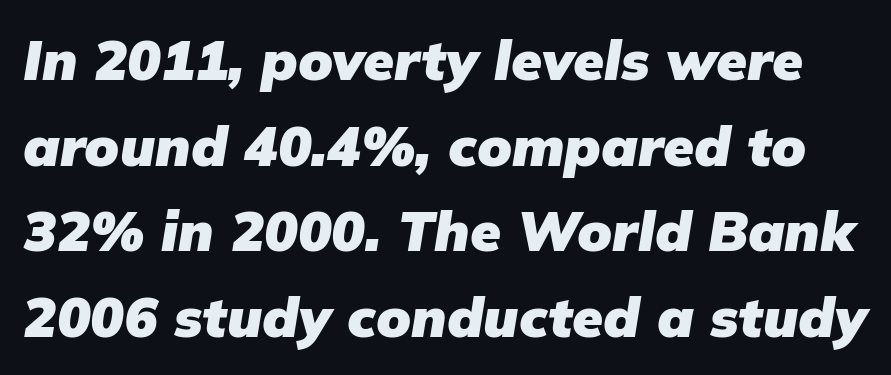
{"italic": "yes", "lean": "right", "slant_degrees": 9, "bold": "yes", "weight": "heavy", "width": "normal", "stroke_contrast": "low", "x_height": "medium", "monospaced": "no", "underline": "no", "line_spacing": "normal", "line_spacing_ratio": 1.53, "letter_spacing": "normal", "letter_spacing_em": 0.0, "glyph_px": 56}
